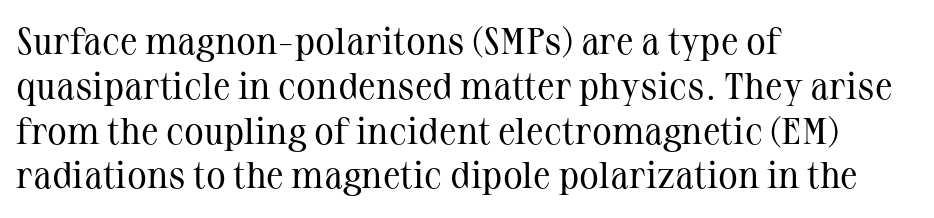
Q: Is the text bold? A: No.
Q: Is the text italic (slanted)? A: No, it is upright.
Q: Is the typeface a serif or a sans-serif typeface? A: Serif.
Q: Is the text underlined? A: No.
Q: How is the paragraph aligned? A: Left-aligned.
Q: Is the spacing between letters normal or unusually wide? A: Normal.
Q: Width (condensed, normal, or wide)? A: Normal.
Q: Stroke contrast? A: Medium.
Q: x-height? A: Medium.
Q: Monospaced? A: No.
